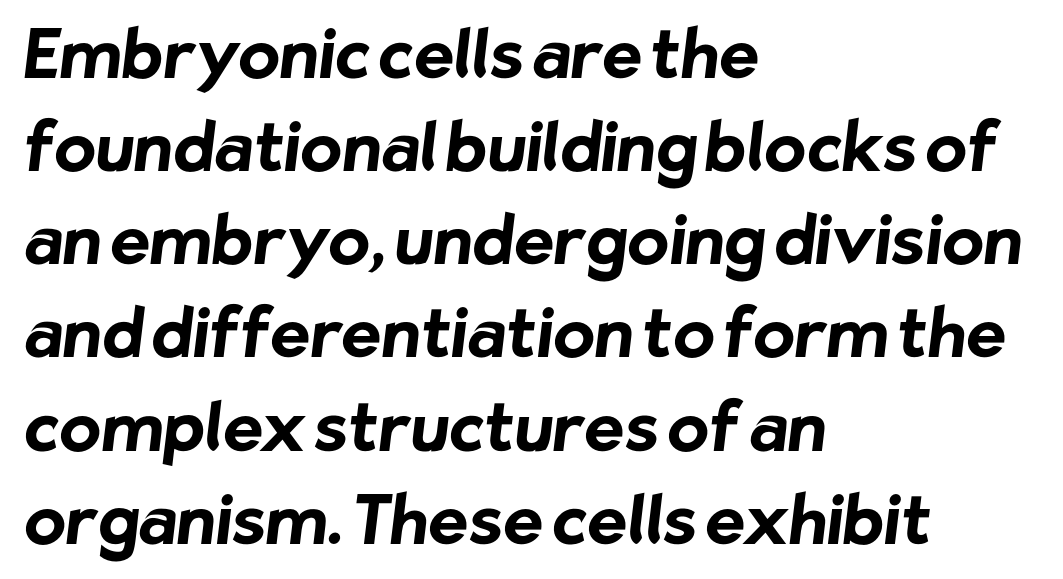
{"serif": "no", "bold": "yes", "weight": "bold", "width": "normal", "stroke_contrast": "low", "x_height": "medium", "monospaced": "no", "underline": "no", "align": "left", "line_spacing": "normal", "line_spacing_ratio": 1.37, "letter_spacing": "normal", "letter_spacing_em": 0.0, "glyph_px": 68}
